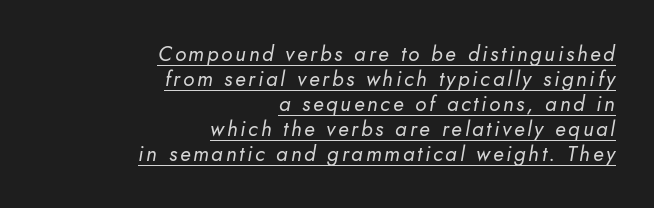
{"italic": "yes", "lean": "right", "slant_degrees": 10, "bold": "no", "underline": "yes", "align": "right", "line_spacing_ratio": 1.19, "glyph_px": 21}
